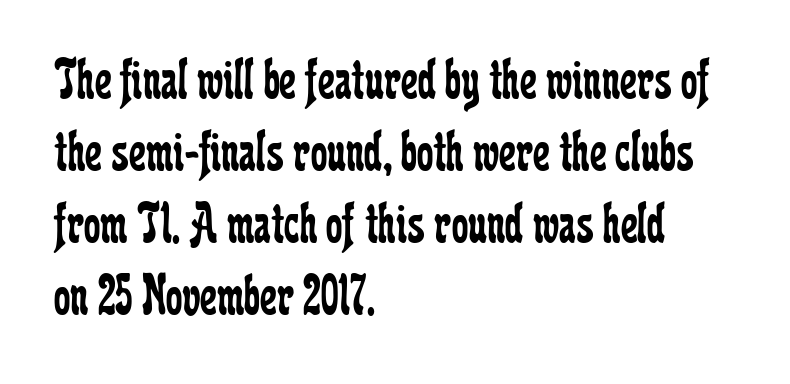
Q: Is the text bold? A: No.
Q: Is the text italic (slanted)? A: No, it is upright.
Q: Is the typeface a serif or a sans-serif typeface? A: Serif.
Q: Is the text underlined? A: No.
Q: How is the paragraph aligned? A: Left-aligned.
Q: Is the spacing between letters normal or unusually wide? A: Normal.
Q: Width (condensed, normal, or wide)? A: Condensed.
Q: Stroke contrast? A: Low.
Q: x-height? A: Medium.
Q: Monospaced? A: No.
